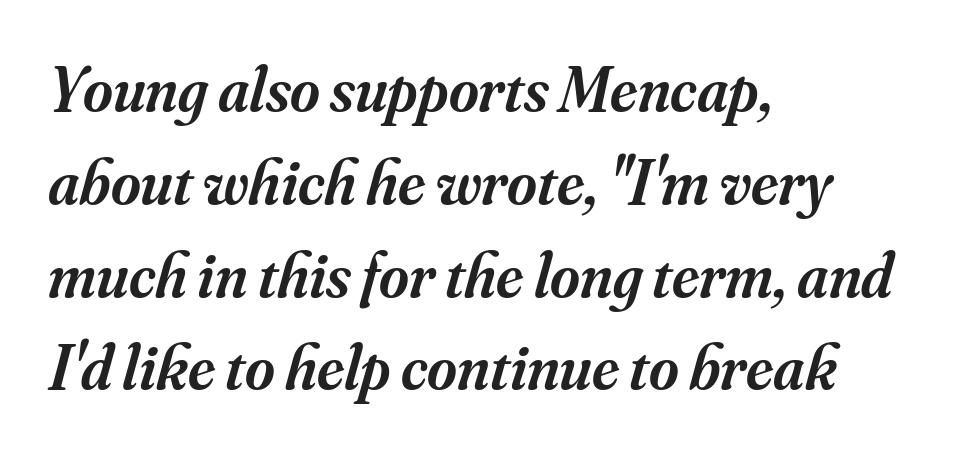
{"serif": "yes", "italic": "yes", "lean": "right", "slant_degrees": 16, "bold": "semi", "weight": "semibold", "width": "normal", "stroke_contrast": "medium", "x_height": "small", "monospaced": "no", "underline": "no", "align": "left", "line_spacing": "normal", "line_spacing_ratio": 1.45, "letter_spacing": "normal", "letter_spacing_em": 0.0, "glyph_px": 64}
